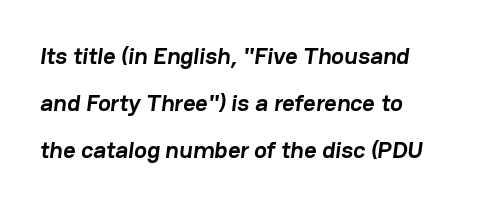
Q: Is the text bold? A: Yes.
Q: Is the text underlined? A: No.
Q: How is the paragraph aligned? A: Left-aligned.
Q: Is the spacing between letters normal or unusually wide? A: Normal.
Q: Is the spacing between lines tight, normal or loose? A: Loose.
